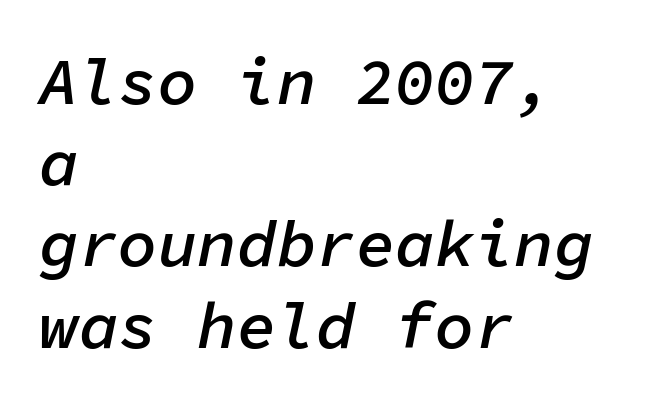
The image shows 66 px semibold type, italic (leaning right), monospaced; set left-aligned, line spacing 1.23x, normal letter spacing, not underlined; low stroke contrast and a medium x-height.
